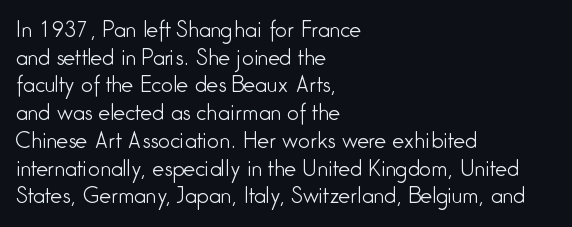
{"italic": "no", "bold": "no", "underline": "no", "align": "left", "line_spacing": "normal", "line_spacing_ratio": 1.32, "letter_spacing": "normal", "letter_spacing_em": 0.0, "glyph_px": 21}
